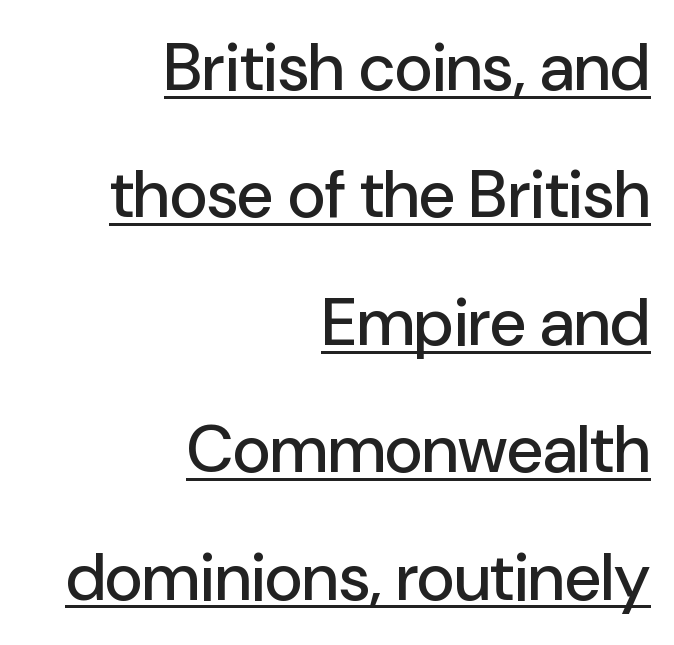
{"serif": "no", "italic": "no", "width": "normal", "stroke_contrast": "low", "x_height": "medium", "monospaced": "no", "underline": "yes", "align": "right", "line_spacing": "loose", "line_spacing_ratio": 1.93, "letter_spacing": "normal", "letter_spacing_em": 0.0, "glyph_px": 66}
